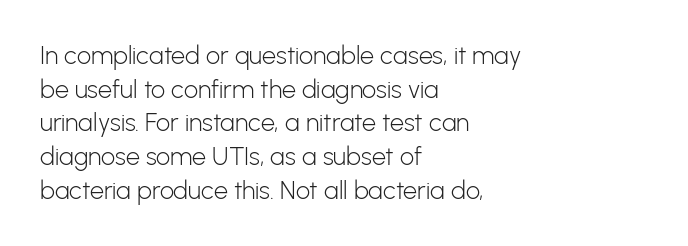
The image shows 25 px text type, upright; set left-aligned, normal line spacing (1.35x), normal letter spacing, not underlined.
